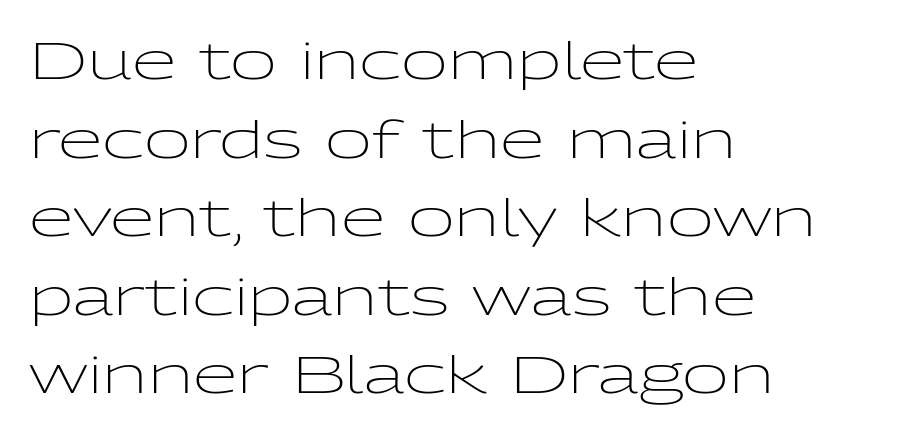
Q: Is the text bold? A: No.
Q: Is the text italic (slanted)? A: No, it is upright.
Q: Is the typeface a serif or a sans-serif typeface? A: Sans-serif.
Q: Is the text underlined? A: No.
Q: How is the paragraph aligned? A: Left-aligned.
Q: Is the spacing between letters normal or unusually wide? A: Normal.
Q: Is the spacing between lines tight, normal or loose? A: Normal.
Q: Width (condensed, normal, or wide)? A: Wide.
Q: Stroke contrast? A: Low.
Q: x-height? A: Medium.
Q: Monospaced? A: No.
